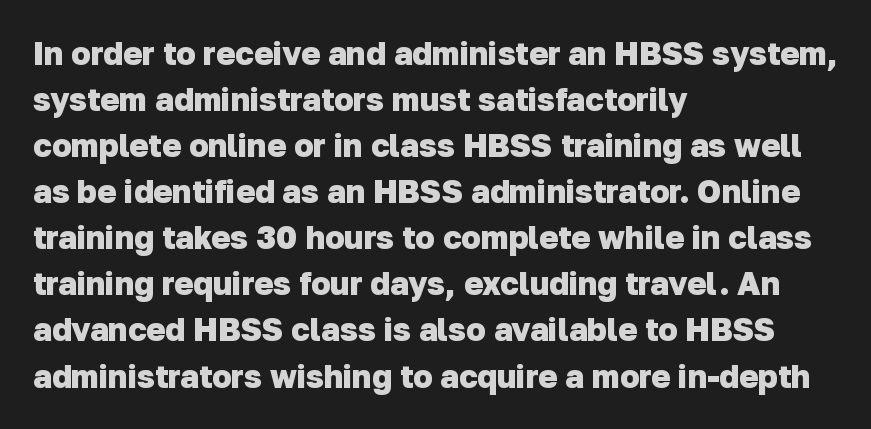
Q: Is the text bold? A: Yes.
Q: Is the typeface a serif or a sans-serif typeface? A: Sans-serif.
Q: Is the text underlined? A: No.
Q: How is the paragraph aligned? A: Left-aligned.
Q: Is the spacing between letters normal or unusually wide? A: Normal.
Q: Is the spacing between lines tight, normal or loose? A: Normal.
Q: Width (condensed, normal, or wide)? A: Normal.
Q: Stroke contrast? A: Low.
Q: x-height? A: Medium.
Q: Monospaced? A: No.
